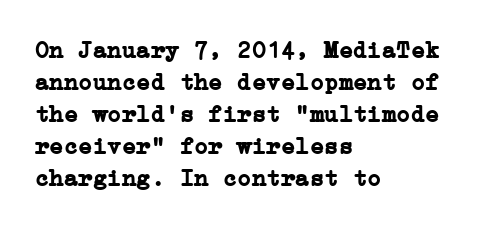
The image shows 24 px bold type, upright; set left-aligned, normal line spacing (1.33x), normal letter spacing, not underlined.
